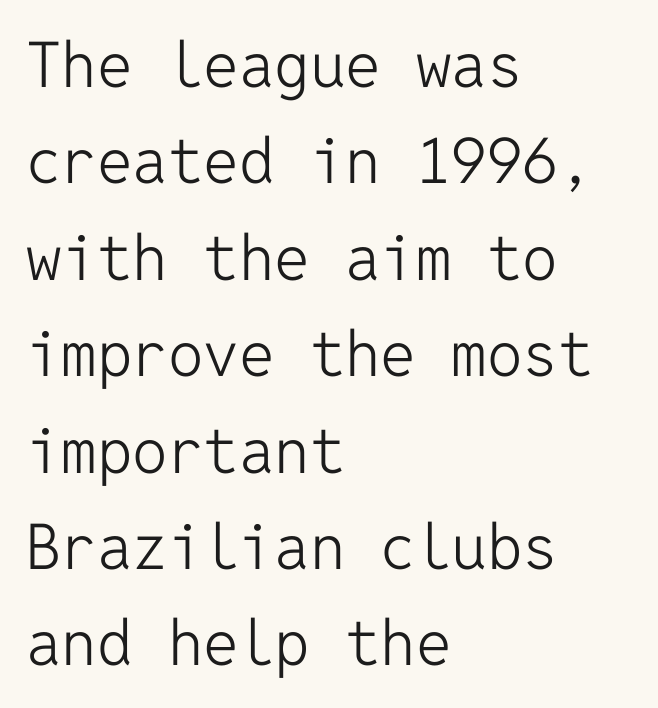
{"serif": "no", "italic": "no", "bold": "no", "weight": "light", "width": "normal", "stroke_contrast": "low", "x_height": "medium", "monospaced": "yes", "underline": "no", "align": "left", "line_spacing": "normal", "line_spacing_ratio": 1.53, "letter_spacing": "normal", "letter_spacing_em": 0.0, "glyph_px": 63}
